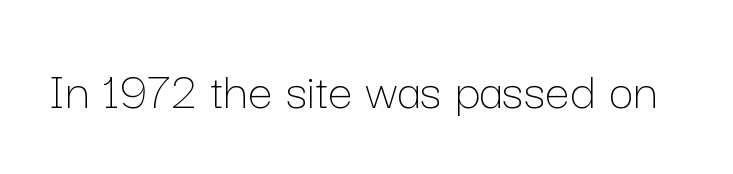
{"italic": "no", "bold": "no", "weight": "thin", "width": "normal", "stroke_contrast": "low", "x_height": "medium", "monospaced": "no", "underline": "no", "letter_spacing": "normal", "letter_spacing_em": 0.0, "glyph_px": 55}
